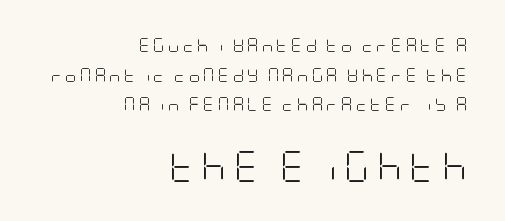
The image shows 31 px light, condensed sans-serif type, upright; set right-aligned, loose line spacing (2.11x), unusually wide letter spacing (+0.23 em), not underlined; the second (bottom) block is 2.21x larger; low stroke contrast and a large x-height.
